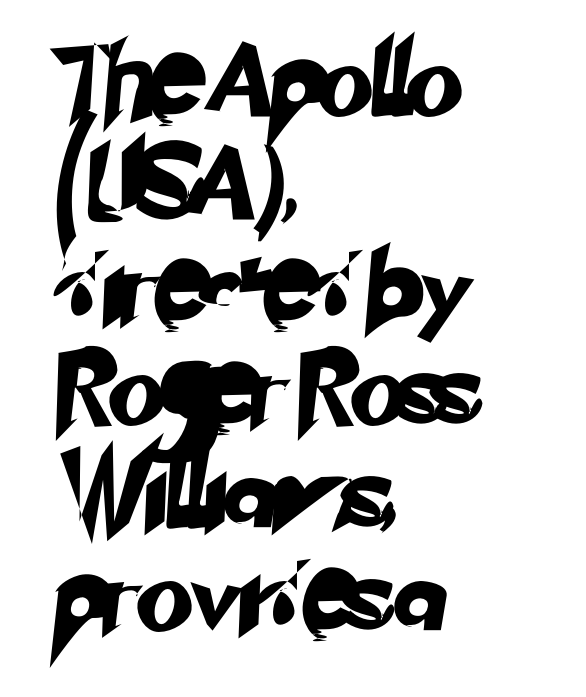
{"serif": "no", "width": "normal", "stroke_contrast": "low", "x_height": "small", "monospaced": "no", "underline": "no", "align": "left", "line_spacing": "normal", "line_spacing_ratio": 1.41, "letter_spacing": "normal", "letter_spacing_em": 0.0, "glyph_px": 73}
